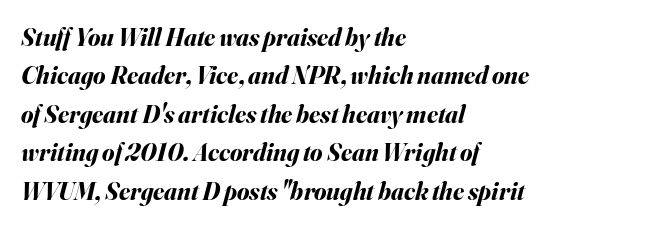
{"italic": "yes", "lean": "right", "slant_degrees": 16, "bold": "yes", "underline": "no", "align": "left", "line_spacing": "normal", "line_spacing_ratio": 1.54, "letter_spacing": "normal", "letter_spacing_em": 0.0, "glyph_px": 25}
